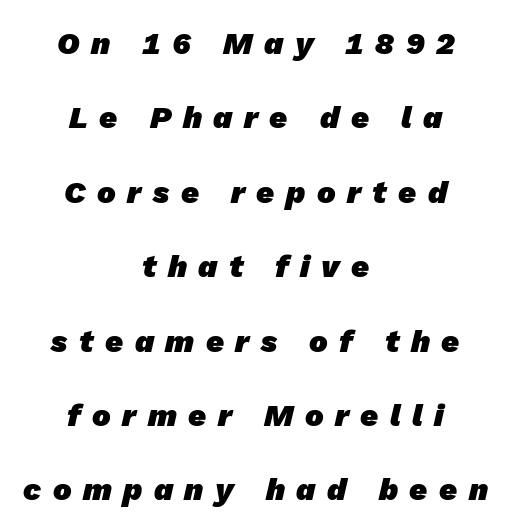
{"serif": "no", "bold": "yes", "weight": "heavy", "width": "normal", "stroke_contrast": "low", "x_height": "medium", "monospaced": "no", "underline": "no", "align": "center", "line_spacing": "loose", "line_spacing_ratio": 2.4, "letter_spacing": "wide", "letter_spacing_em": 0.37, "glyph_px": 31}
